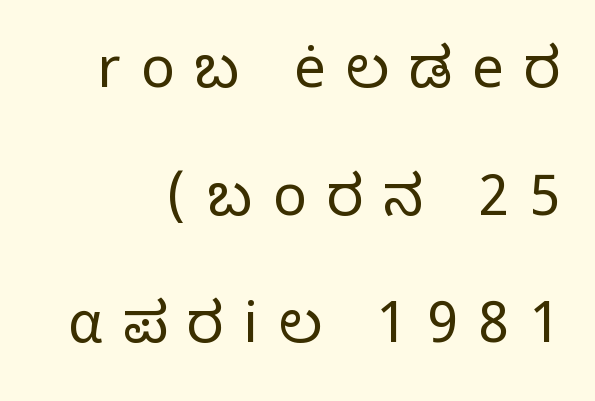
Unlike italic type, these characters show no tilt at all. Lines of text with bare space underneath. Type style note: lacks serifs. Each letter keeps its own natural width here, so spacing adapts to shape. These glyphs show unthickened strokes, regular width or finer. The space between consecutive lines is lavish.
